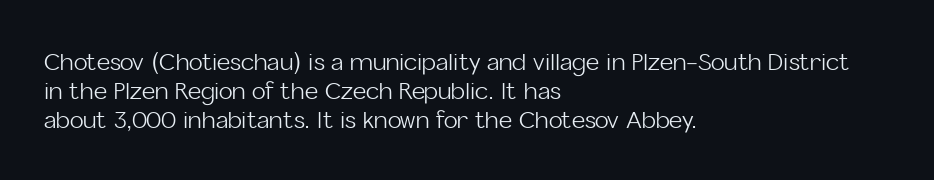
Nothing unusual about the tracking: characters are spaced as the font intends. Caption: multi-line text, flush left, ragged right. How would I describe the line gaps? Plain and ordinary. Unbolded letterforms with no extra heft.
